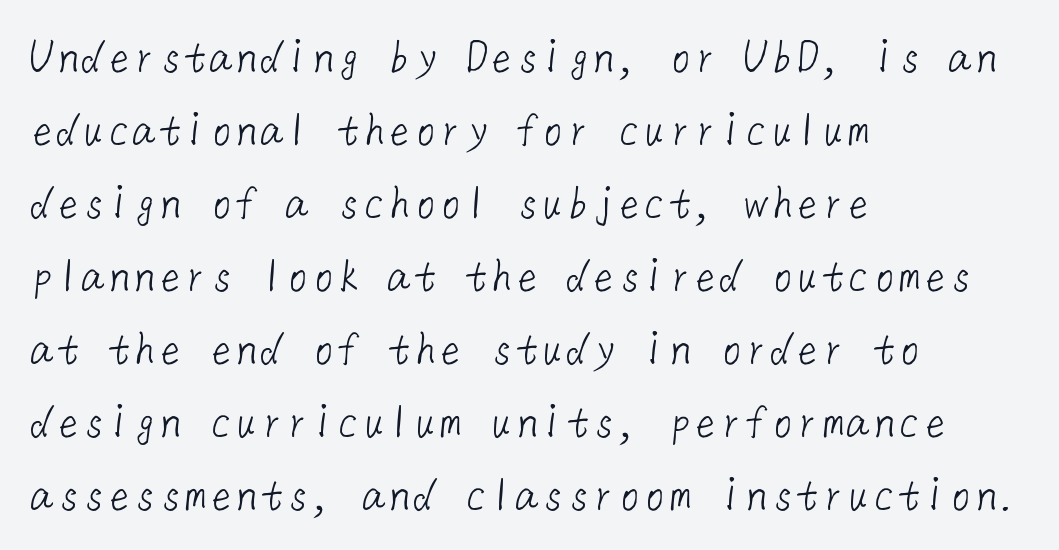
{"serif": "no", "bold": "no", "weight": "light", "width": "normal", "stroke_contrast": "low", "x_height": "medium", "underline": "no", "align": "left", "line_spacing": "normal", "line_spacing_ratio": 1.43, "letter_spacing": "normal", "letter_spacing_em": 0.0, "glyph_px": 51}
